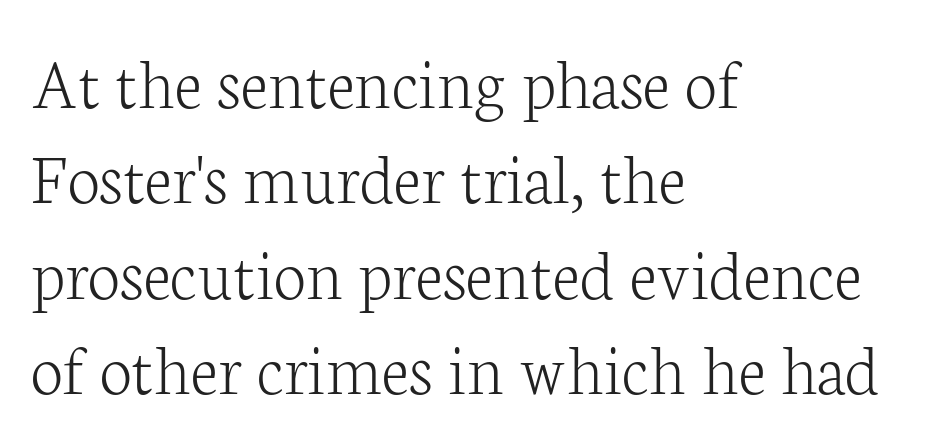
One-word summary of the alignment: left. Students, note that the glyphs here touch the page at normal intervals. This is roman type, the default non-slanted kind. Has an underline been added? It has not. Classification — serif.
